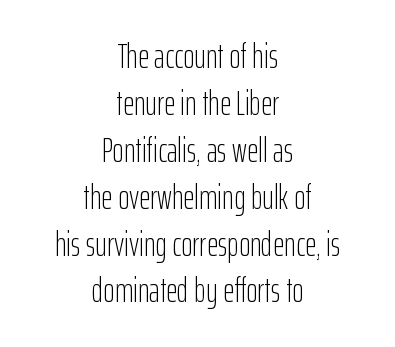
Q: Is the text bold? A: No.
Q: Is the text italic (slanted)? A: No, it is upright.
Q: Is the typeface a serif or a sans-serif typeface? A: Sans-serif.
Q: Is the text underlined? A: No.
Q: How is the paragraph aligned? A: Centered.
Q: Is the spacing between letters normal or unusually wide? A: Normal.
Q: Is the spacing between lines tight, normal or loose? A: Normal.
Q: Width (condensed, normal, or wide)? A: Condensed.
Q: Stroke contrast? A: Low.
Q: x-height? A: Medium.
Q: Monospaced? A: No.
